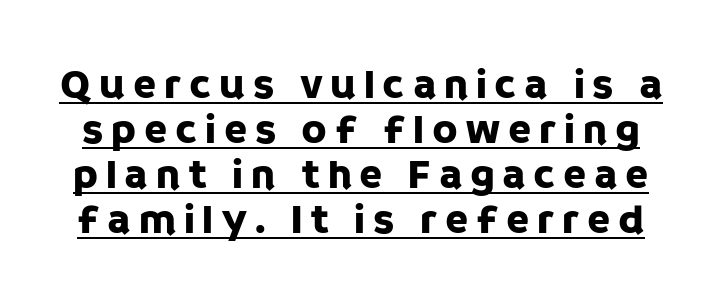
The image shows 42 px sans-serif type, upright; set tight line spacing (1.07x), underlined; low stroke contrast and a large x-height.
